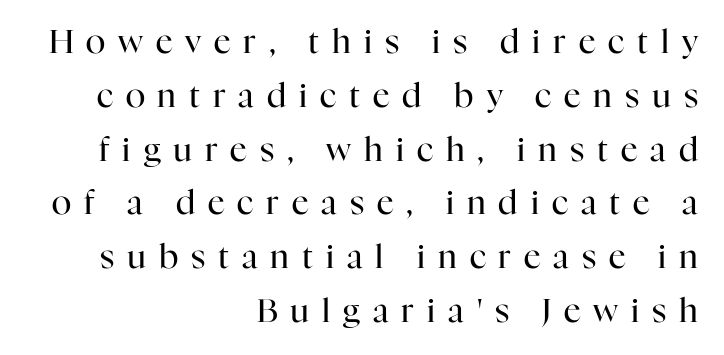
{"serif": "yes", "italic": "no", "bold": "no", "weight": "regular", "width": "normal", "stroke_contrast": "high", "x_height": "medium", "monospaced": "no", "underline": "no", "align": "right", "line_spacing": "normal", "line_spacing_ratio": 1.63, "letter_spacing": "wide", "letter_spacing_em": 0.39, "glyph_px": 33}
